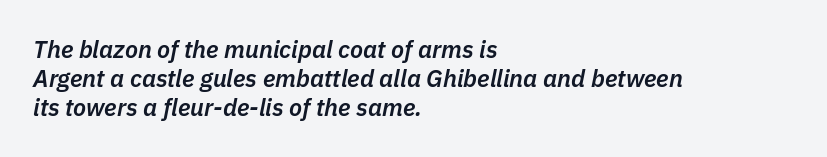
The axis of the letterforms is tilted away from vertical. Does the weight exceed regular? Yes, but only to semibold. Teacher's note: observe the even left margin — that is flush-left alignment. The gap between lines stays unmarked. Default kerning and tracking; the words read as compact shapes.
